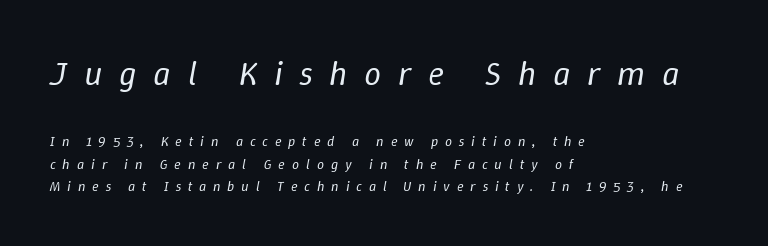
You could not count columns in this text — the font is proportionally spaced. Notice how the passage keeps a crisp vertical edge on the left only. Clear beneath every line of the passage. Tracking here is generous; glyphs stand well apart from one another. There's an unmistakable incline to the writing here.
